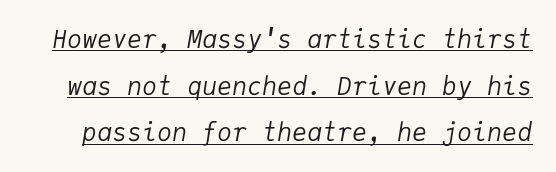
Q: Is the text bold? A: No.
Q: Is the text italic (slanted)? A: Yes, it leans right by about 9 degrees.
Q: Is the text underlined? A: Yes.
Q: Is the spacing between letters normal or unusually wide? A: Normal.
